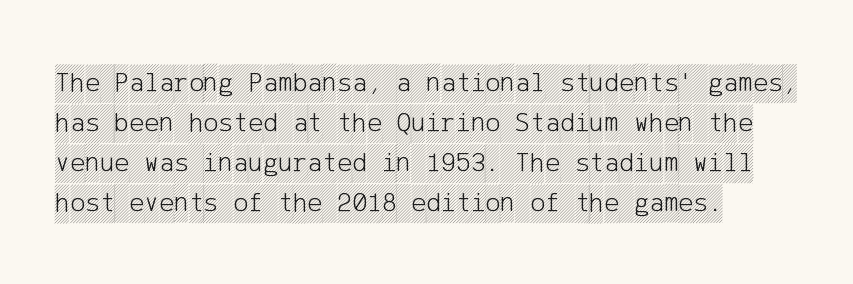
{"italic": "no", "width": "condensed", "x_height": "large", "underline": "no", "align": "left", "line_spacing": "normal", "line_spacing_ratio": 1.43, "letter_spacing": "normal", "letter_spacing_em": 0.0, "glyph_px": 28}
